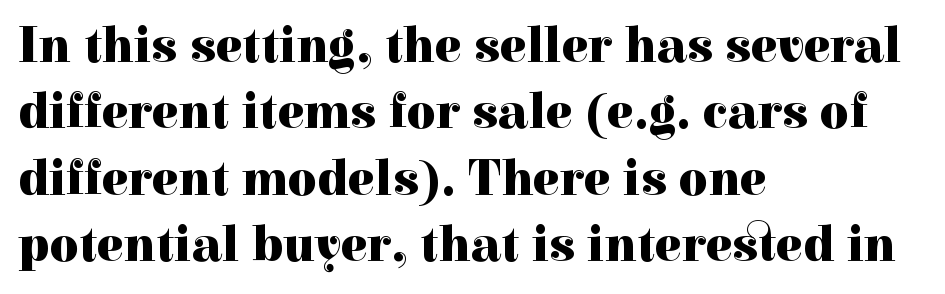
{"serif": "yes", "italic": "no", "bold": "yes", "weight": "heavy", "width": "normal", "x_height": "medium", "monospaced": "no", "underline": "no", "align": "left", "line_spacing": "normal", "line_spacing_ratio": 1.33, "letter_spacing": "normal", "letter_spacing_em": 0.0, "glyph_px": 50}
